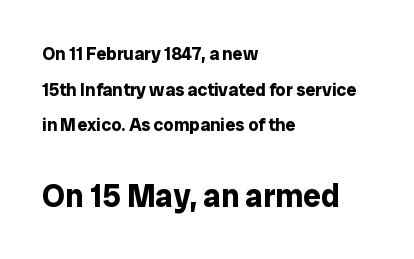
These two chunks differ in scale, with the bottom chunk taking the larger measure. The rendering uses natural spacing where letterforms have individual widths. If you drew a ruler down the left edge, every line would touch it. What's the leading like? Stretched, with rows far apart.
